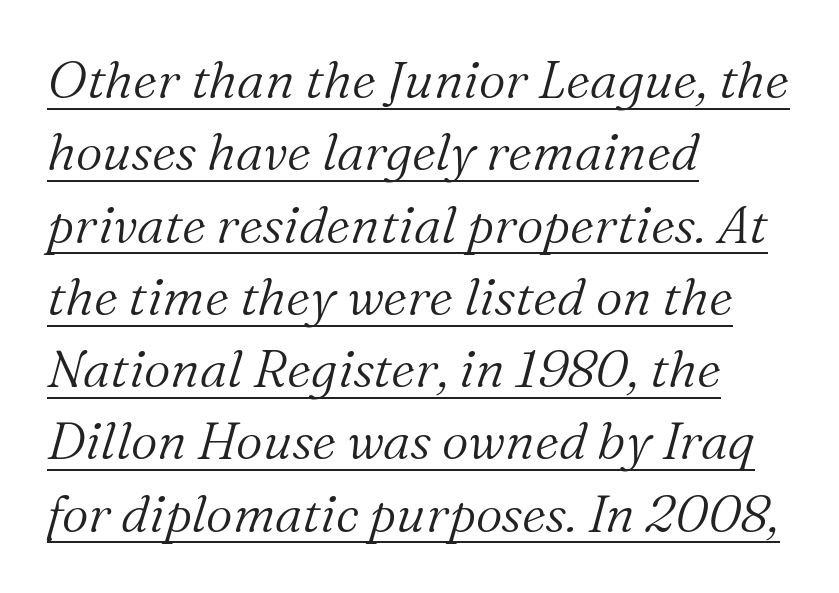
I'd call this a serif setting — the letters wear small feet. Teacher's note: observe the even left margin — that is flush-left alignment. Decoration check: the copy is underlined. The type is set solid horizontally, with unmodified tracking.
